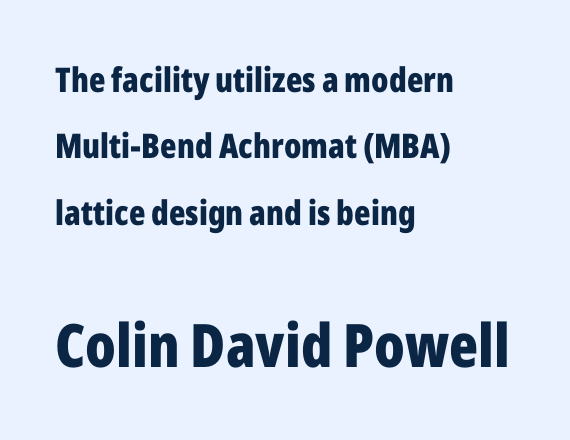
{"serif": "no", "italic": "no", "bold": "yes", "weight": "bold", "width": "condensed", "stroke_contrast": "low", "x_height": "medium", "monospaced": "no", "underline": "no", "align": "left", "line_spacing": "loose", "line_spacing_ratio": 1.95, "letter_spacing": "normal", "letter_spacing_em": 0.0, "larger_block": "second", "size_ratio": 1.76, "glyph_px": 60}
